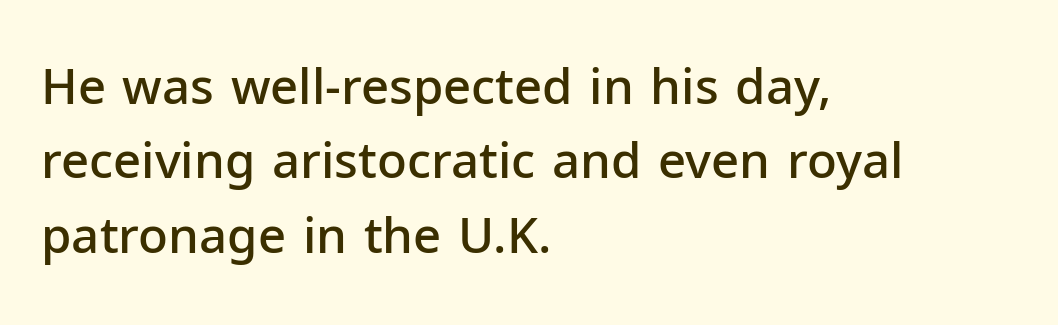
Q: Is the text bold? A: Semi-bold.
Q: Is the text italic (slanted)? A: No, it is upright.
Q: Is the typeface a serif or a sans-serif typeface? A: Sans-serif.
Q: Is the text underlined? A: No.
Q: How is the paragraph aligned? A: Left-aligned.
Q: Is the spacing between letters normal or unusually wide? A: Normal.
Q: Is the spacing between lines tight, normal or loose? A: Normal.
Q: Width (condensed, normal, or wide)? A: Normal.
Q: Stroke contrast? A: Low.
Q: x-height? A: Medium.
Q: Monospaced? A: No.
